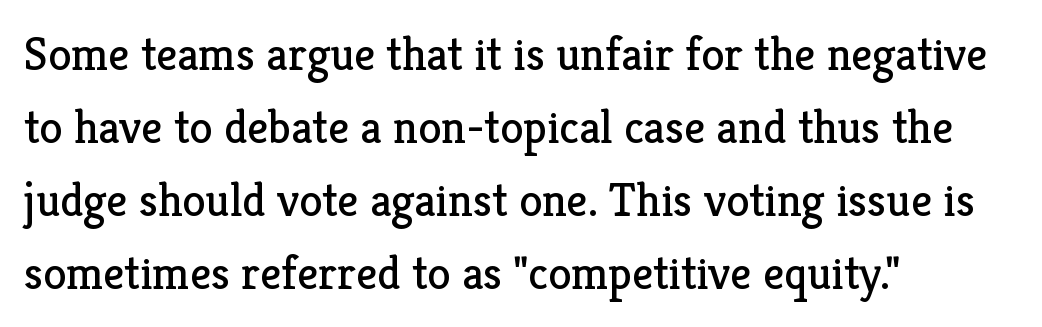
{"serif": "yes", "italic": "no", "bold": "no", "weight": "regular", "width": "normal", "stroke_contrast": "low", "x_height": "medium", "monospaced": "no", "underline": "no", "align": "left", "line_spacing": "normal", "line_spacing_ratio": 1.55, "letter_spacing": "normal", "letter_spacing_em": 0.0, "glyph_px": 47}
